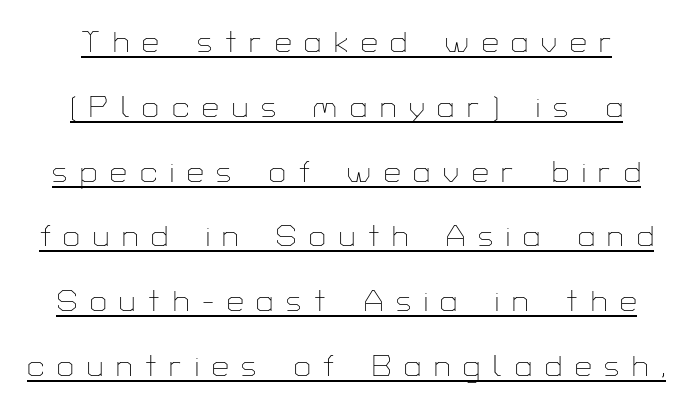
Q: Is the text bold? A: No.
Q: Is the text italic (slanted)? A: No, it is upright.
Q: Is the typeface a serif or a sans-serif typeface? A: Sans-serif.
Q: Is the text underlined? A: Yes.
Q: Is the spacing between letters normal or unusually wide? A: Unusually wide.
Q: Is the spacing between lines tight, normal or loose? A: Loose.
Q: Width (condensed, normal, or wide)? A: Normal.
Q: Stroke contrast? A: Low.
Q: x-height? A: Medium.
Q: Monospaced? A: No.
